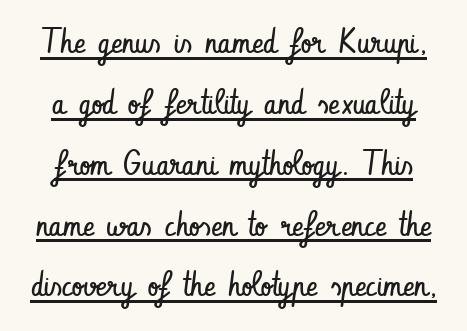
The image shows 34 px regular-weight, condensed sans-serif type, upright; set line spacing 1.79x, normal letter spacing, underlined; low stroke contrast and a small x-height.
